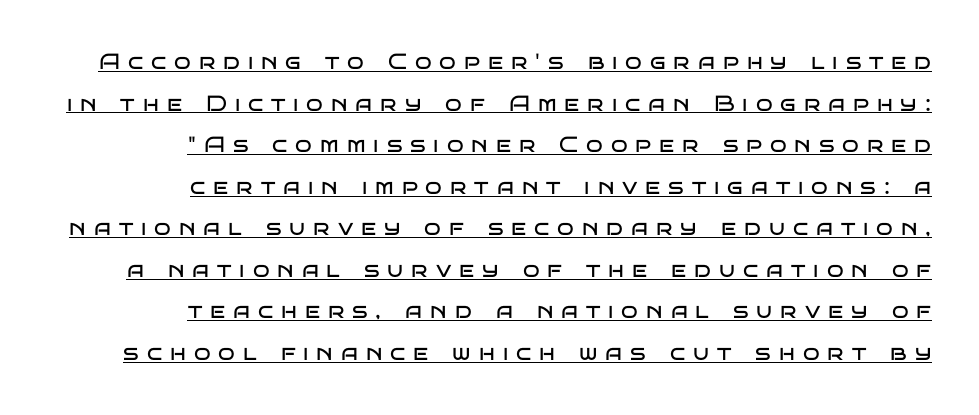
One-word summary of the alignment: right. The string is rendered with underlining switched on. Posture: straight, roman, zero tilt. Caption: expanded tracking, letters set apart.
